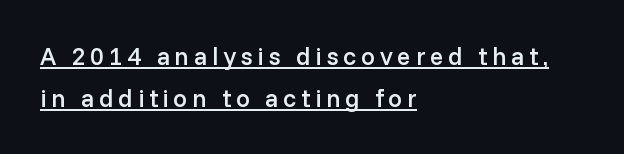
The image shows 25 px text type, upright; set left-aligned, normal line spacing (1.68x), underlined.
